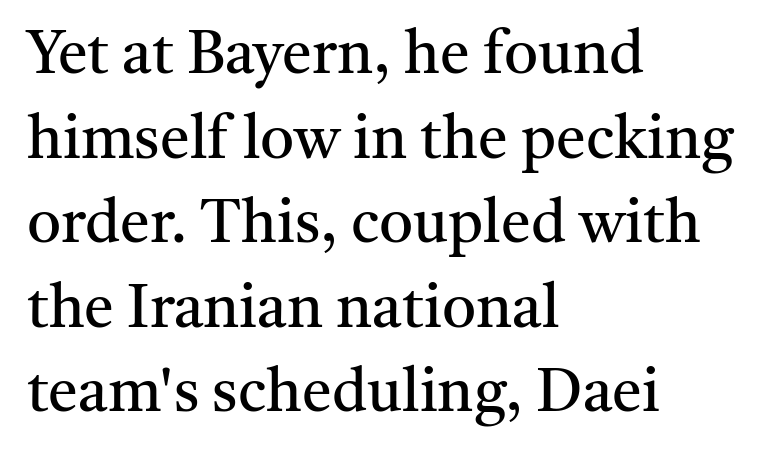
Q: Is the text bold? A: No.
Q: Is the text italic (slanted)? A: No, it is upright.
Q: Is the typeface a serif or a sans-serif typeface? A: Serif.
Q: Is the text underlined? A: No.
Q: How is the paragraph aligned? A: Left-aligned.
Q: Is the spacing between letters normal or unusually wide? A: Normal.
Q: Is the spacing between lines tight, normal or loose? A: Normal.
Q: Width (condensed, normal, or wide)? A: Normal.
Q: Stroke contrast? A: Medium.
Q: x-height? A: Medium.
Q: Monospaced? A: No.
